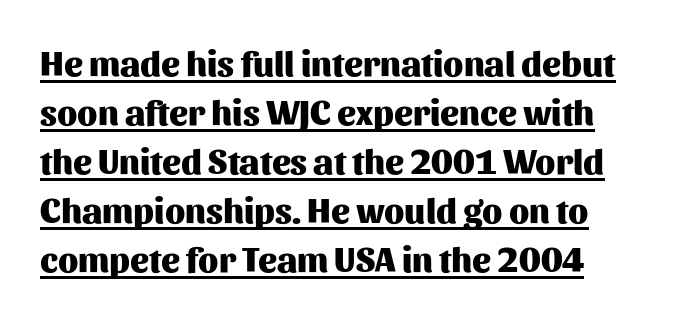
Q: Is the text bold? A: Yes.
Q: Is the text italic (slanted)? A: No, it is upright.
Q: Is the typeface a serif or a sans-serif typeface? A: Sans-serif.
Q: Is the text underlined? A: Yes.
Q: How is the paragraph aligned? A: Left-aligned.
Q: Is the spacing between letters normal or unusually wide? A: Normal.
Q: Is the spacing between lines tight, normal or loose? A: Normal.
Q: Width (condensed, normal, or wide)? A: Normal.
Q: Stroke contrast? A: Medium.
Q: x-height? A: Medium.
Q: Monospaced? A: No.
